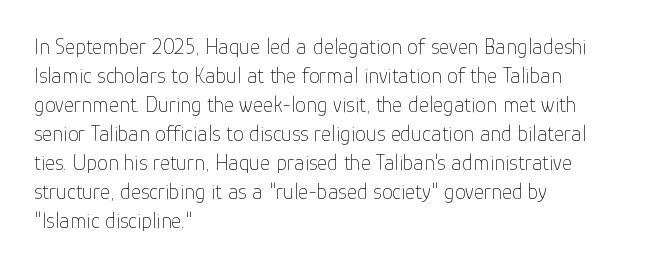
The image shows 22 px text type, upright; set left-aligned, normal line spacing (1.32x), normal letter spacing, not underlined.
